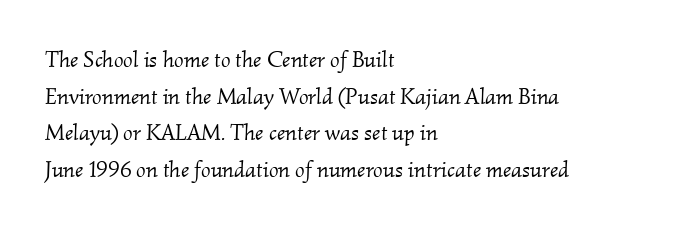
{"italic": "yes", "lean": "right", "slant_degrees": 2, "bold": "no", "underline": "no", "align": "left", "line_spacing": "normal", "line_spacing_ratio": 1.59, "letter_spacing": "normal", "letter_spacing_em": 0.0, "glyph_px": 23}
